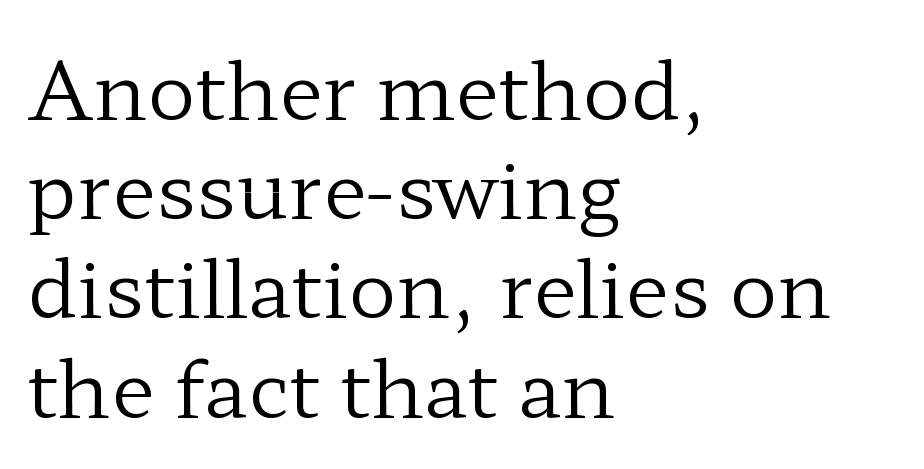
Q: Is the text bold? A: No.
Q: Is the text italic (slanted)? A: No, it is upright.
Q: Is the typeface a serif or a sans-serif typeface? A: Serif.
Q: Is the text underlined? A: No.
Q: How is the paragraph aligned? A: Left-aligned.
Q: Is the spacing between letters normal or unusually wide? A: Normal.
Q: Width (condensed, normal, or wide)? A: Wide.
Q: Stroke contrast? A: Low.
Q: x-height? A: Medium.
Q: Monospaced? A: No.
